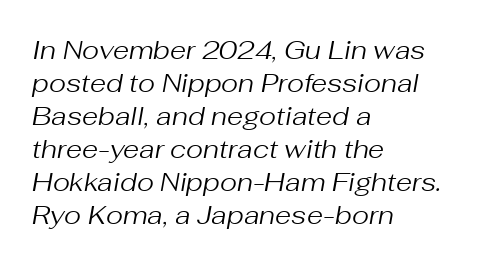
Q: Is the text bold? A: No.
Q: Is the text italic (slanted)? A: Yes, it leans right by about 10 degrees.
Q: Is the text underlined? A: No.
Q: How is the paragraph aligned? A: Left-aligned.
Q: Is the spacing between letters normal or unusually wide? A: Normal.
Q: Is the spacing between lines tight, normal or loose? A: Normal.
